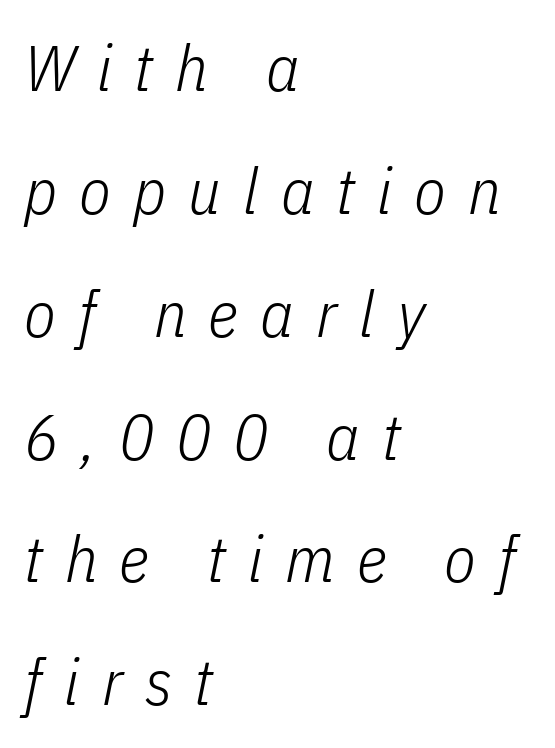
{"italic": "yes", "lean": "right", "slant_degrees": 11, "bold": "no", "weight": "light", "width": "condensed", "stroke_contrast": "low", "x_height": "medium", "monospaced": "no", "underline": "no", "align": "left", "line_spacing_ratio": 1.89, "letter_spacing": "wide", "letter_spacing_em": 0.34, "glyph_px": 65}
